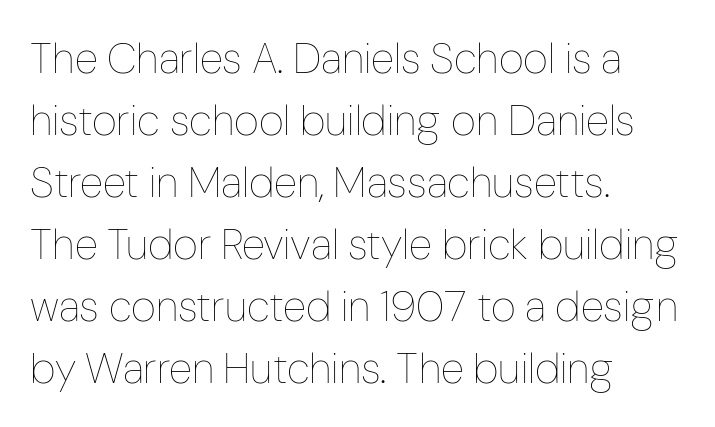
Q: Is the text bold? A: No.
Q: Is the text italic (slanted)? A: No, it is upright.
Q: Is the text underlined? A: No.
Q: How is the paragraph aligned? A: Left-aligned.
Q: Is the spacing between letters normal or unusually wide? A: Normal.
Q: Is the spacing between lines tight, normal or loose? A: Normal.
Q: Width (condensed, normal, or wide)? A: Condensed.
Q: Stroke contrast? A: Low.
Q: x-height? A: Medium.
Q: Monospaced? A: No.
